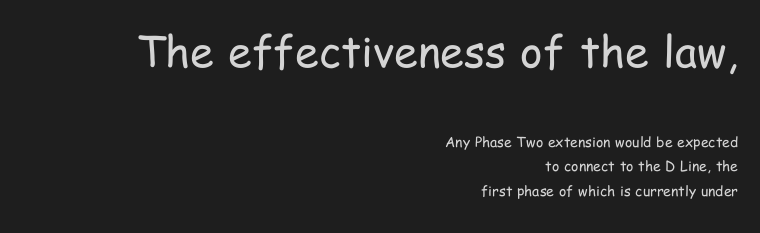
{"serif": "no", "italic": "no", "bold": "no", "weight": "regular", "width": "condensed", "stroke_contrast": "low", "x_height": "medium", "monospaced": "no", "underline": "no", "align": "right", "line_spacing_ratio": 1.75, "letter_spacing": "normal", "letter_spacing_em": 0.0, "larger_block": "first", "size_ratio": 3.07, "glyph_px": 43}
